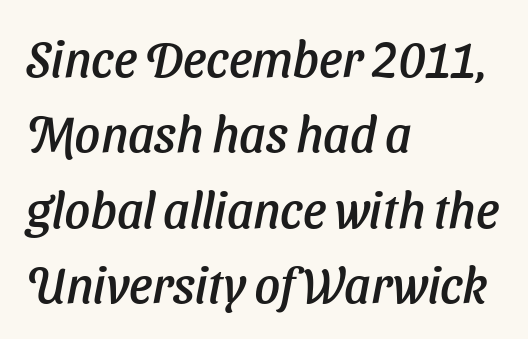
The image shows 50 px text type; set left-aligned, normal line spacing (1.51x), normal letter spacing, not underlined; low stroke contrast and a medium x-height.
